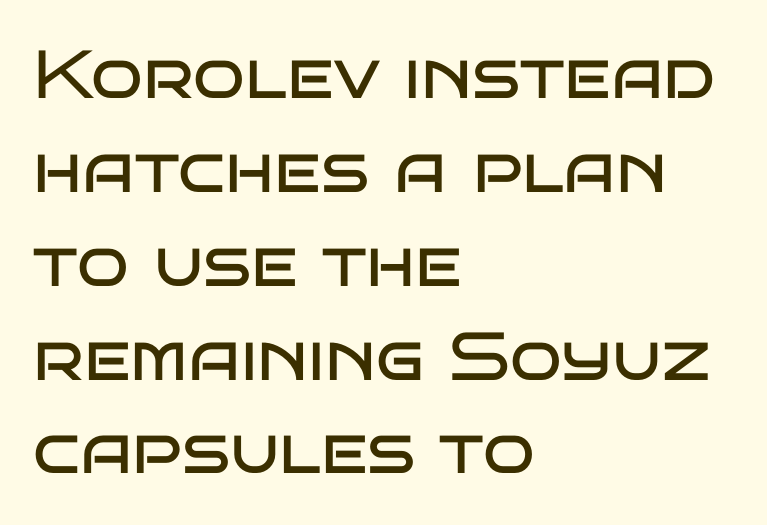
No italicization has been applied; the sample stays upright. Stems here are at most as thick as an everyday book face. Looks like regular typesetting: each glyph gets only the width it needs. To sum up the face: it is a sans, with no serifs. This sample keeps an unexceptional amount of space between lines.
